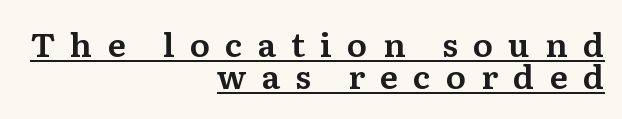
The image shows 33 px serif type, upright; set right-aligned, tight line spacing (0.97x), unusually wide letter spacing (+0.46 em), underlined; medium stroke contrast and a medium x-height.
